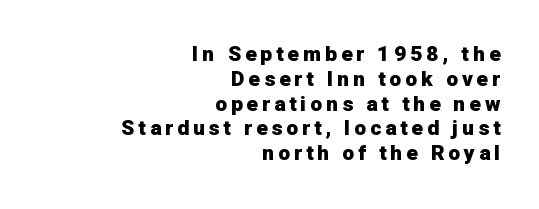
The image shows 21 px bold type, upright; set right-aligned, line spacing 1.18x, not underlined.
